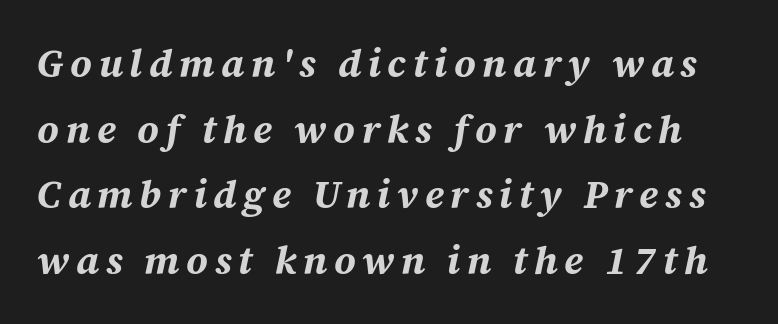
The image shows 39 px bold type, italic (leaning right); set normal line spacing (1.68x), not underlined; medium stroke contrast and a medium x-height.
